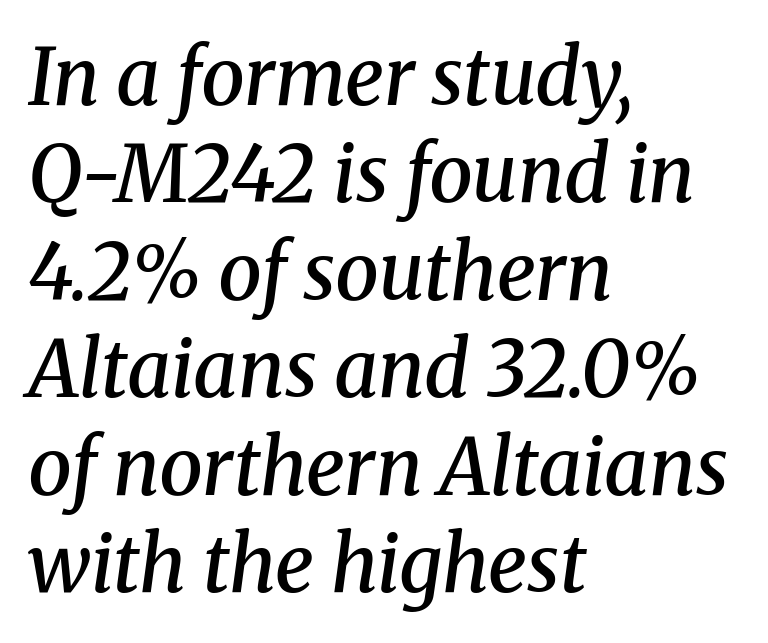
Lines of text with bare space underneath. Glyph-to-glyph distance matches everyday printed text. Varying glyph widths throughout — classic text-font behaviour. Is there much room between lines? A standard amount, neither cramped nor airy. The lines are quadded left. You can tell it's italic because the verticals aren't actually vertical.
